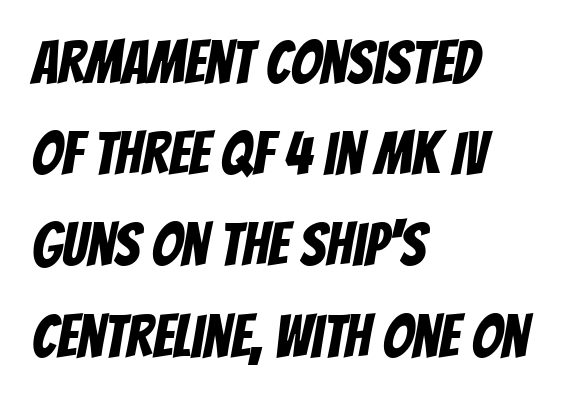
{"serif": "no", "width": "condensed", "stroke_contrast": "low", "x_height": "large", "monospaced": "no", "underline": "no", "align": "left", "line_spacing": "normal", "line_spacing_ratio": 1.52, "letter_spacing": "normal", "letter_spacing_em": 0.0, "glyph_px": 60}
